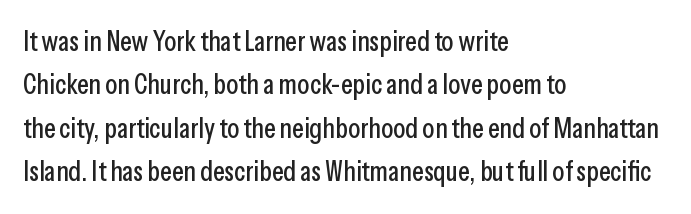
Each line starts at the same left margin while the right side varies. Tall strokes in this sample are plumb rather than angled. Is this a sans? Yes — the strokes have no serifs. Compared with typical body copy, the letter spacing here is the same. Regular leading.
